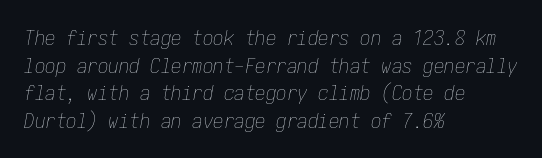
No extra ink here — the face is not bold. Underlining? Definitely not there. Notice how descenders clear the ascenders below comfortably — that's standard leading. Observe the ordinary spacing: letters are neighbours, not strangers.
